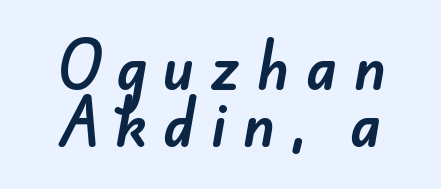
These lines are rendered in a variable-pitch font. Check the space under the baseline: it is left empty. Reading down the block, each line starts at a different indent, mirrored at its end. Reading down the column, the eye jumps only a short way to each next line.
